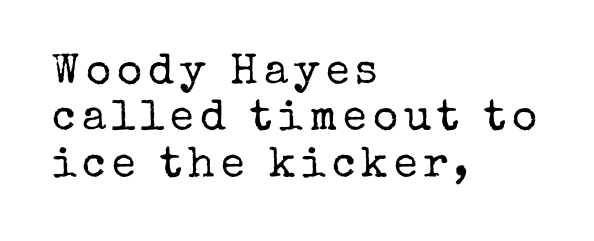
{"serif": "yes", "italic": "no", "bold": "no", "weight": "regular", "width": "normal", "stroke_contrast": "low", "x_height": "medium", "monospaced": "no", "underline": "no", "align": "left", "line_spacing": "tight", "line_spacing_ratio": 1.08, "glyph_px": 43}
